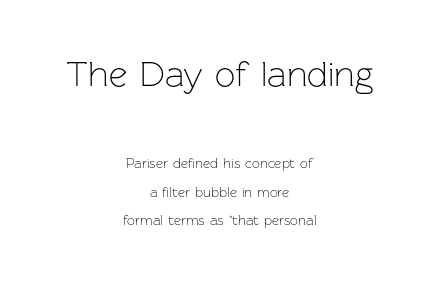
{"serif": "no", "italic": "no", "bold": "no", "weight": "light", "width": "normal", "stroke_contrast": "low", "x_height": "medium", "monospaced": "no", "underline": "no", "align": "center", "line_spacing": "loose", "line_spacing_ratio": 2.04, "letter_spacing": "normal", "letter_spacing_em": 0.0, "larger_block": "first", "size_ratio": 2.57, "glyph_px": 36}
